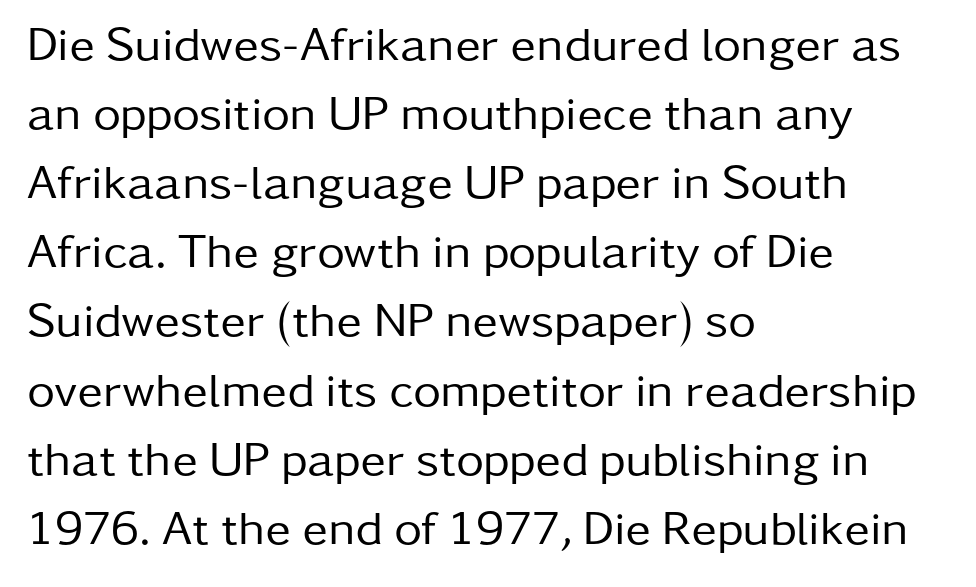
The image shows 48 px regular-weight sans-serif type, upright; set left-aligned, normal line spacing (1.44x), normal letter spacing, not underlined; low stroke contrast and a medium x-height.
